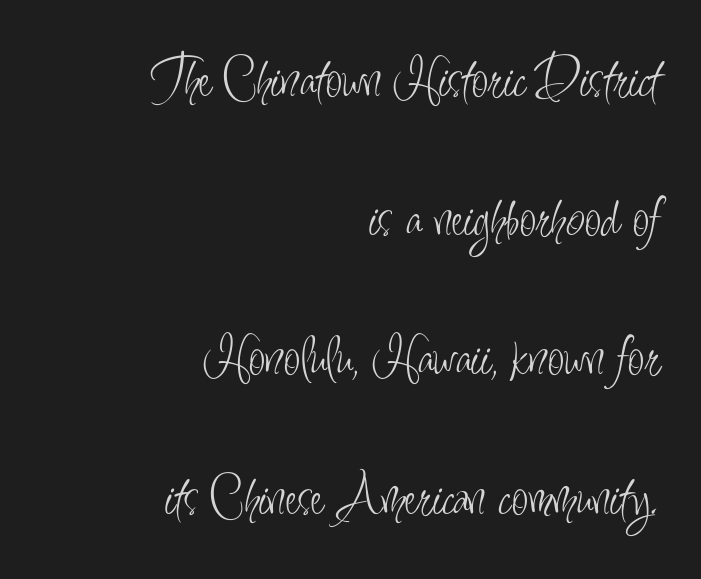
{"serif": "no", "bold": "no", "weight": "light", "width": "condensed", "stroke_contrast": "low", "x_height": "small", "monospaced": "no", "underline": "no", "align": "right", "line_spacing": "loose", "line_spacing_ratio": 2.32, "letter_spacing": "normal", "letter_spacing_em": 0.0, "glyph_px": 60}
